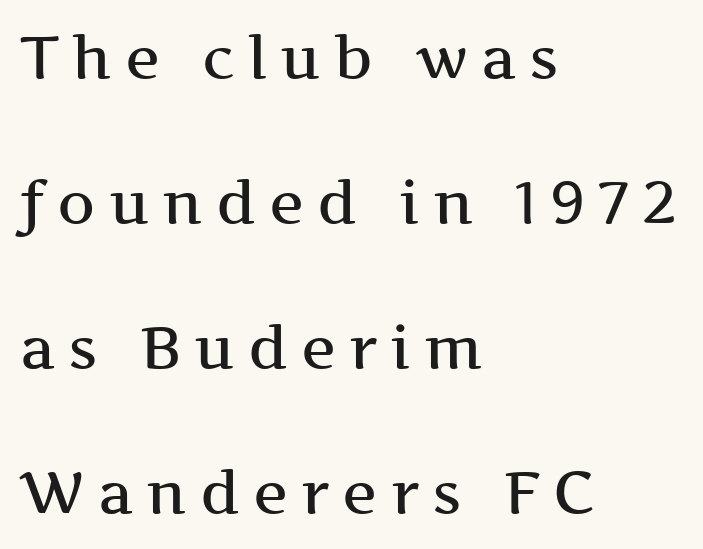
{"serif": "yes", "italic": "no", "bold": "semi", "weight": "semibold", "width": "wide", "stroke_contrast": "medium", "x_height": "medium", "monospaced": "no", "underline": "no", "align": "left", "line_spacing": "loose", "line_spacing_ratio": 2.46, "letter_spacing": "wide", "letter_spacing_em": 0.22, "glyph_px": 59}
